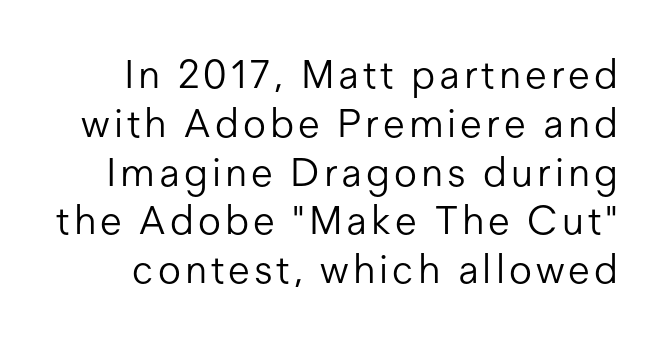
Spacing verdict: proportional, widths tailored to each character. A typesetter would mark this as roman, not italic. Classification — sans serif. Lines of text with bare space underneath.
